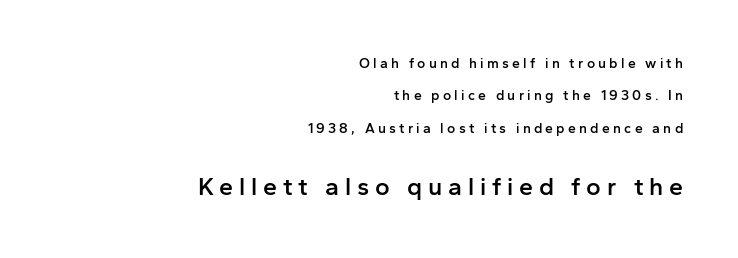
{"italic": "no", "bold": "semi", "underline": "no", "align": "right", "line_spacing": "loose", "line_spacing_ratio": 2.31, "letter_spacing": "wide", "letter_spacing_em": 0.23, "larger_block": "second", "size_ratio": 1.79, "glyph_px": 25}
